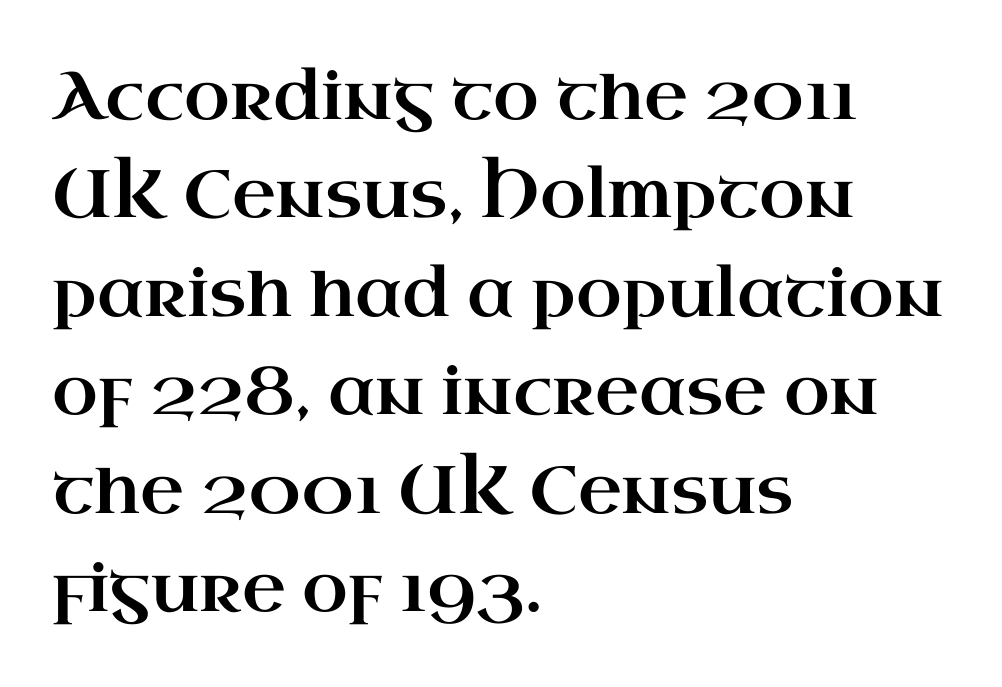
The image shows 67 px wide serif type, upright; set left-aligned, normal line spacing (1.47x), normal letter spacing, not underlined; high stroke contrast and a small x-height.
